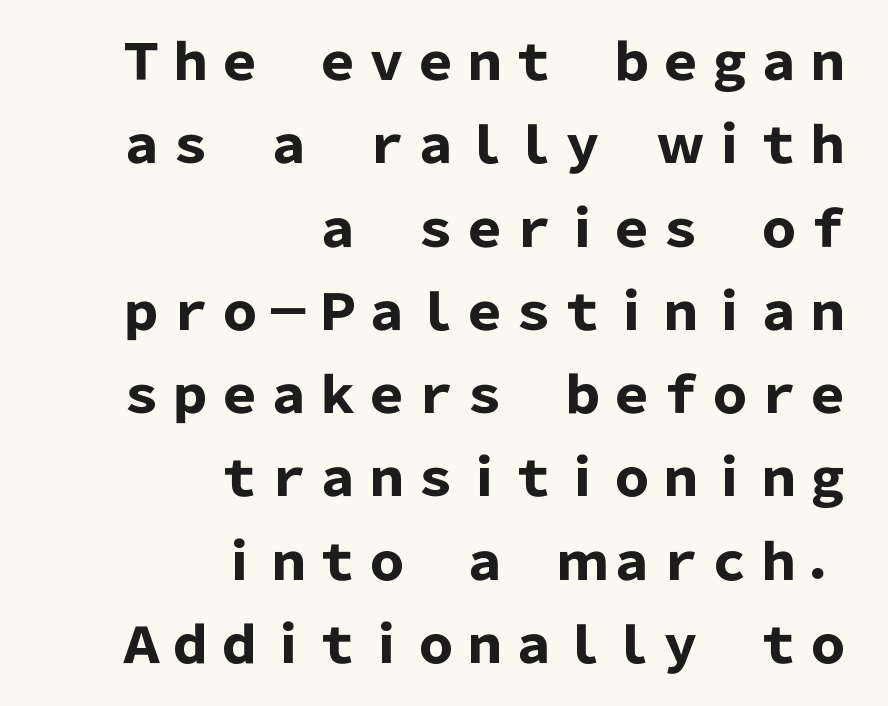
Q: Is the text bold? A: Yes.
Q: Is the text italic (slanted)? A: No, it is upright.
Q: Is the typeface a serif or a sans-serif typeface? A: Sans-serif.
Q: Is the text underlined? A: No.
Q: How is the paragraph aligned? A: Right-aligned.
Q: Is the spacing between letters normal or unusually wide? A: Normal.
Q: Is the spacing between lines tight, normal or loose? A: Normal.
Q: Width (condensed, normal, or wide)? A: Normal.
Q: Stroke contrast? A: Low.
Q: x-height? A: Medium.
Q: Monospaced? A: No.
